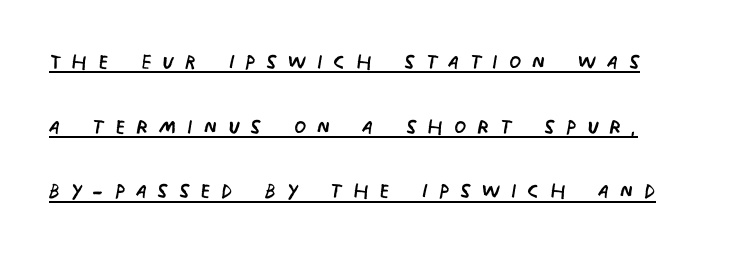
Q: Is the text bold? A: No.
Q: Is the typeface a serif or a sans-serif typeface? A: Sans-serif.
Q: Is the text underlined? A: Yes.
Q: Is the spacing between letters normal or unusually wide? A: Unusually wide.
Q: Is the spacing between lines tight, normal or loose? A: Loose.
Q: Width (condensed, normal, or wide)? A: Condensed.
Q: Stroke contrast? A: Low.
Q: x-height? A: Large.
Q: Monospaced? A: No.
